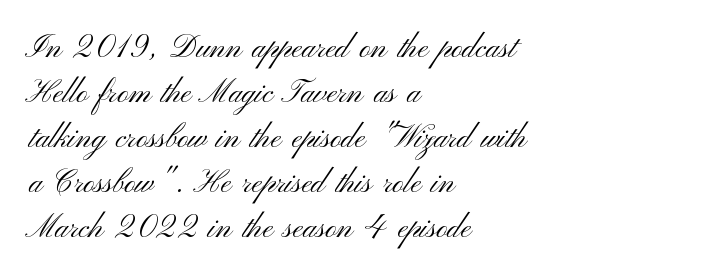
{"serif": "no", "bold": "no", "weight": "light", "width": "wide", "stroke_contrast": "medium", "x_height": "small", "monospaced": "no", "underline": "no", "align": "left", "line_spacing": "normal", "line_spacing_ratio": 1.45, "letter_spacing": "normal", "letter_spacing_em": 0.0, "glyph_px": 31}
